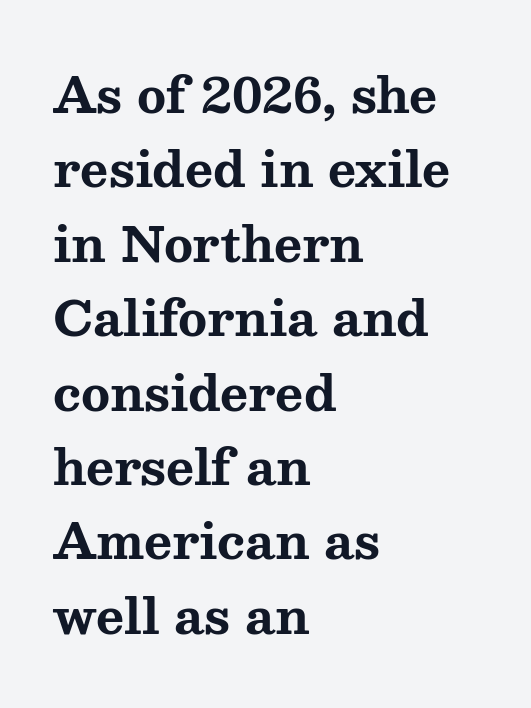
Quick note: interline space is typical. It's the straight-up-and-down kind of type. Nobody drew a line under any word here. In terms of letterform style, serifs are clearly present.
